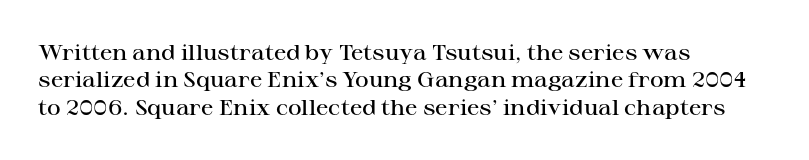
Line beginnings align vertically; line endings do not. Weight: semibold (demi). Tracking here is standard; glyphs follow each other at the usual distance. If you drew a line through each stem, it would be perfectly vertical. Has an underline been added? It has not.
